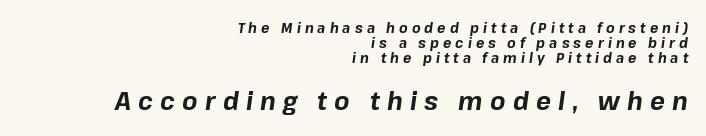
The passage shown has open, widely tracked lettering throughout. The baseline area is clear. Teacher's note: observe the even right margin — that is flush-right alignment. Designer's note — italics engaged.
